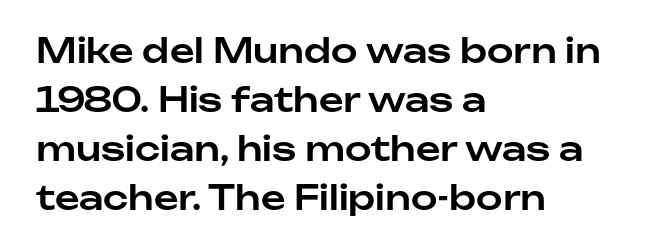
Q: Is the text italic (slanted)? A: No, it is upright.
Q: Is the typeface a serif or a sans-serif typeface? A: Sans-serif.
Q: Is the text underlined? A: No.
Q: How is the paragraph aligned? A: Left-aligned.
Q: Is the spacing between letters normal or unusually wide? A: Normal.
Q: Is the spacing between lines tight, normal or loose? A: Normal.
Q: Width (condensed, normal, or wide)? A: Normal.
Q: Stroke contrast? A: Low.
Q: x-height? A: Medium.
Q: Monospaced? A: No.
